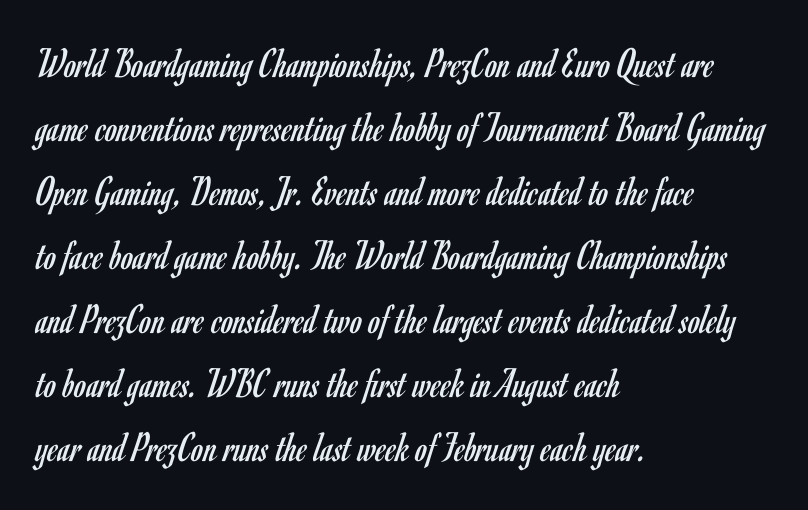
The image shows 43 px regular-weight, condensed sans-serif type; set left-aligned, normal line spacing (1.49x), normal letter spacing, not underlined; low stroke contrast and a small x-height.
